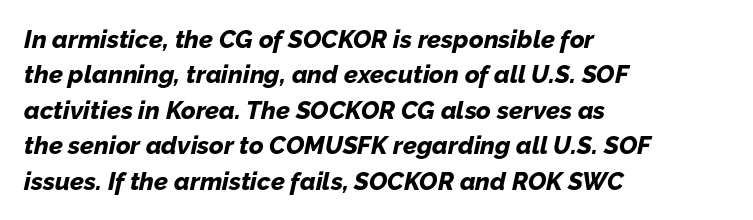
{"italic": "yes", "lean": "right", "slant_degrees": 12, "bold": "yes", "underline": "no", "align": "left", "line_spacing": "normal", "line_spacing_ratio": 1.42, "letter_spacing": "normal", "letter_spacing_em": 0.0, "glyph_px": 25}
